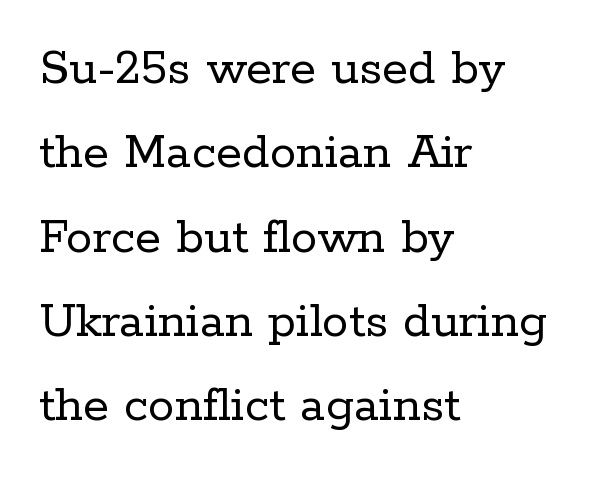
Beneath every word, the page is bare. I'd call this a serif setting — the letters wear small feet. Think of a printed novel: that variable character pitch is what you see here. No letter is thick-stroked: the sample isn't bold.
